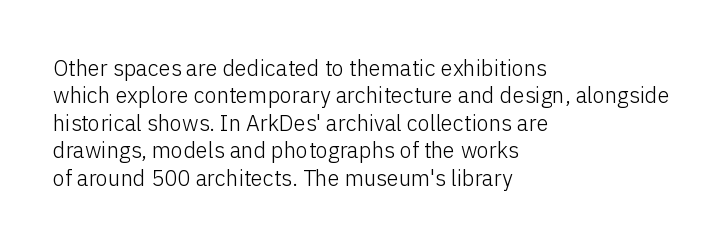
{"italic": "no", "bold": "no", "underline": "no", "align": "left", "line_spacing": "normal", "line_spacing_ratio": 1.25, "letter_spacing": "normal", "letter_spacing_em": 0.0, "glyph_px": 22}
